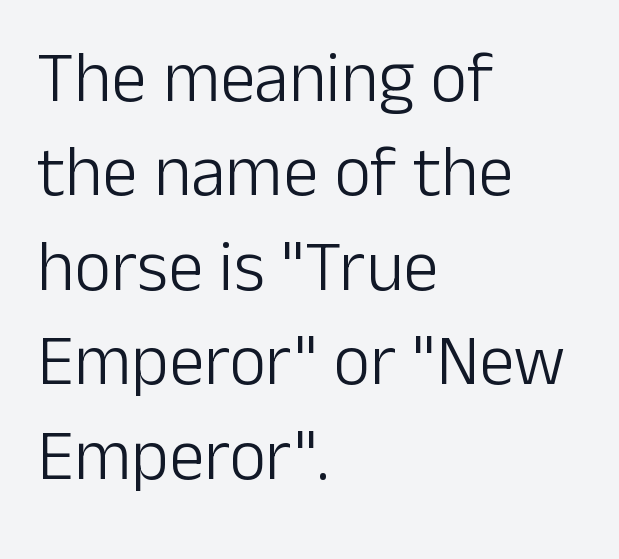
Q: Is the text bold? A: No.
Q: Is the text italic (slanted)? A: No, it is upright.
Q: Is the typeface a serif or a sans-serif typeface? A: Sans-serif.
Q: Is the text underlined? A: No.
Q: How is the paragraph aligned? A: Left-aligned.
Q: Is the spacing between letters normal or unusually wide? A: Normal.
Q: Is the spacing between lines tight, normal or loose? A: Normal.
Q: Width (condensed, normal, or wide)? A: Normal.
Q: Stroke contrast? A: Low.
Q: x-height? A: Medium.
Q: Monospaced? A: No.
